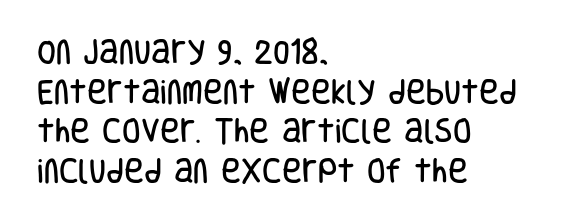
The image shows 27 px text type, upright; set left-aligned, normal line spacing (1.47x), normal letter spacing, not underlined.
